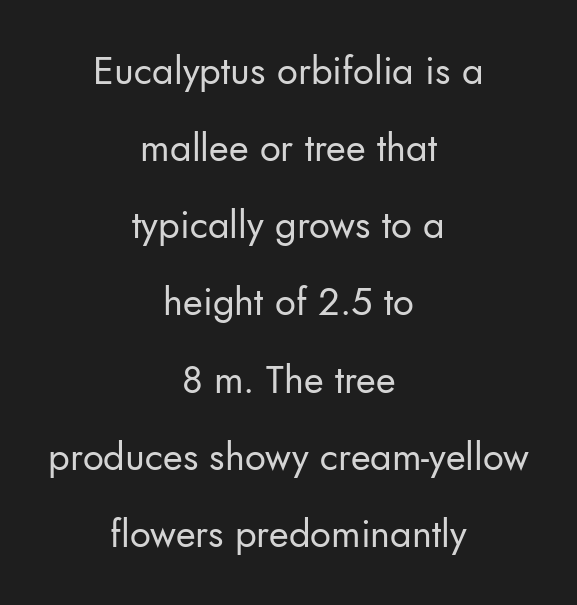
The image shows 38 px regular-weight sans-serif type, upright; set centered, loose line spacing (2.03x), normal letter spacing, not underlined; low stroke contrast and a small x-height.
